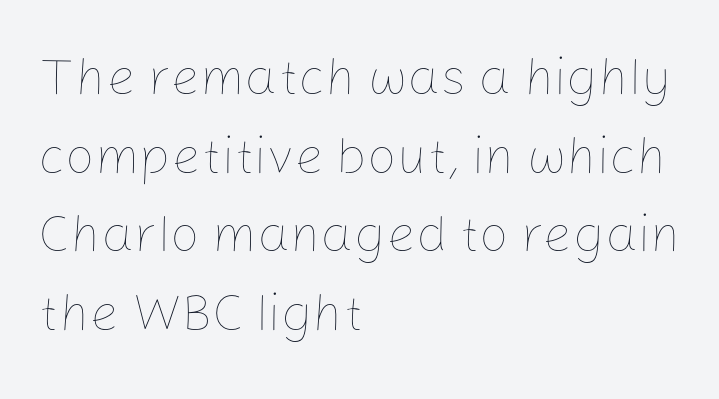
Is this a fixed-width face? No — the glyphs have proportional, varying widths. Unmarked baselines from the first word to the last. Ordinary non-slanted type is in use. This rendering leaves character spacing at its baseline value. Typeset ragged right — the left edge is the straight one. This sample keeps an unexceptional amount of space between lines.
